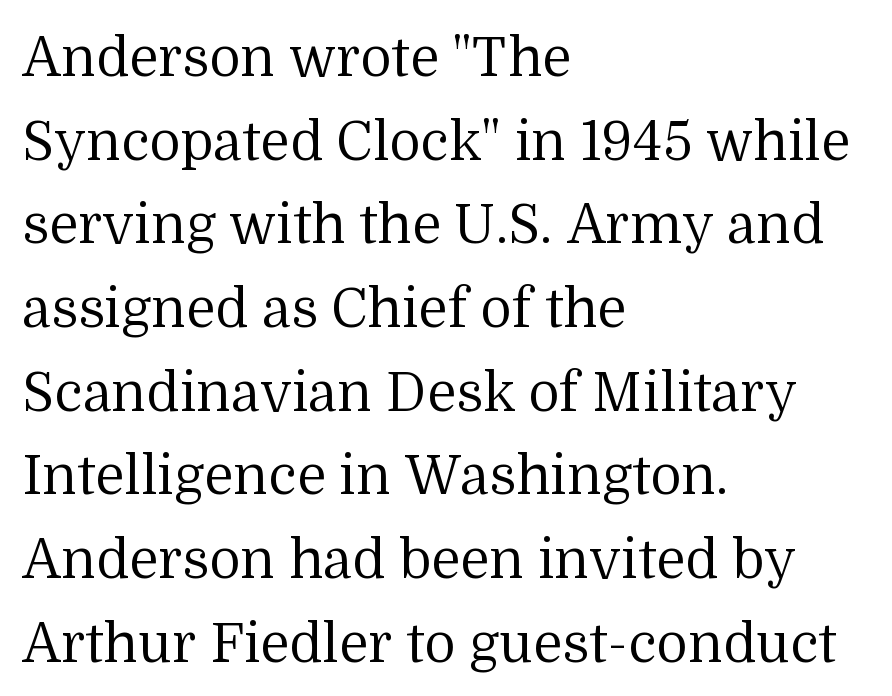
The foot of each line stays bare and open. Serifs: yes, visible at the terminals of the letterforms. Compared with typical paragraphs, the rows here are spaced about the same. Stroke thickness stays within the range of a standard reading face or lighter. When letters stand straight like this, we call the style roman or upright.
